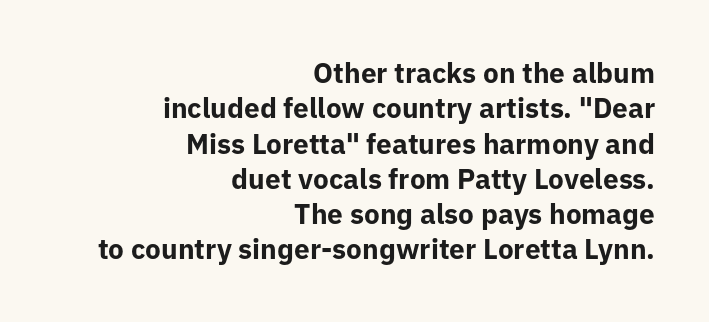
{"serif": "no", "italic": "no", "bold": "yes", "weight": "bold", "width": "normal", "stroke_contrast": "low", "x_height": "medium", "monospaced": "no", "underline": "no", "align": "right", "line_spacing": "normal", "line_spacing_ratio": 1.26, "letter_spacing": "normal", "letter_spacing_em": 0.0, "glyph_px": 28}
